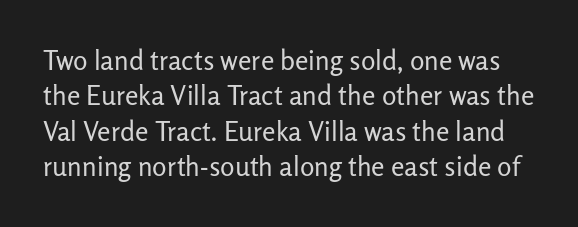
The typesetting does not lean heavy: it is not bold. The foot of each line stays bare and open. One glance says typical: line gaps are just what's usual. Vertical strokes here are truly vertical. Observe the ordinary spacing: letters are neighbours, not strangers.
